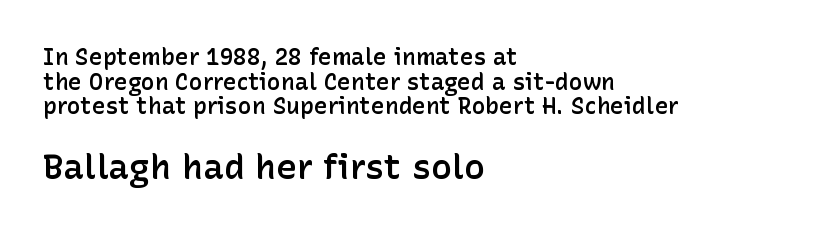
The image shows 35 px semibold sans-serif type, upright; set left-aligned, tight line spacing (1.07x), normal letter spacing, not underlined; the second (bottom) block is 1.52x larger; low stroke contrast and a medium x-height.
